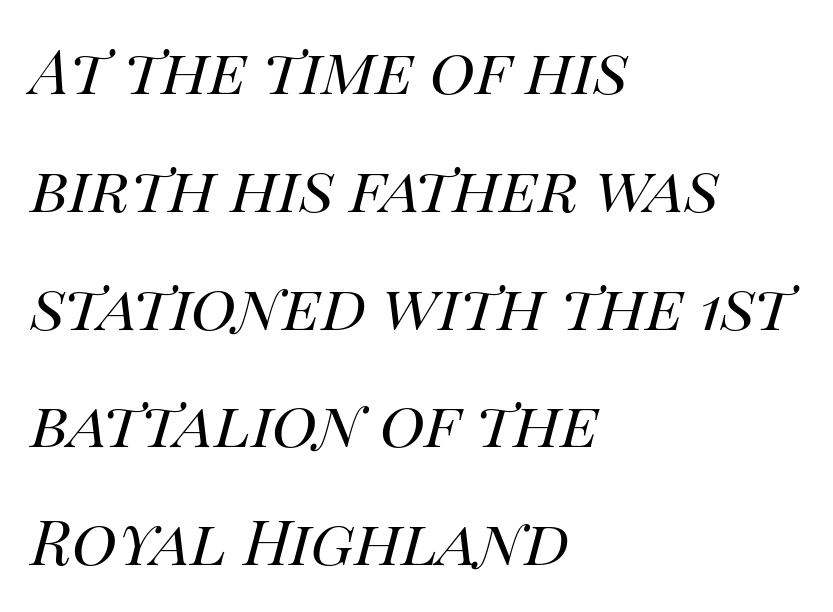
Q: Is the text bold? A: No.
Q: Is the text italic (slanted)? A: Yes, it leans right by about 14 degrees.
Q: Is the text underlined? A: No.
Q: How is the paragraph aligned? A: Left-aligned.
Q: Is the spacing between letters normal or unusually wide? A: Normal.
Q: Is the spacing between lines tight, normal or loose? A: Normal.
Q: Width (condensed, normal, or wide)? A: Normal.
Q: Stroke contrast? A: High.
Q: x-height? A: Large.
Q: Monospaced? A: No.
